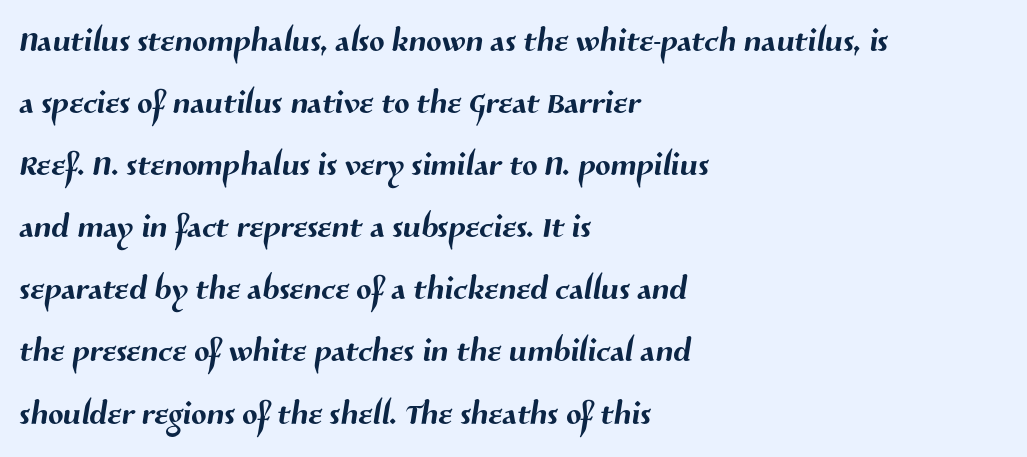
Leftover space on each line is placed entirely after the last word. A typesetter would call this proportional, since set widths differ per character. What's the leading like? Ordinary, nothing unusual. Unlike a traditional serif, this face leaves its strokes unadorned. Honestly, there is no underline to notice here at all. The line texture is even and compact thanks to regular tracking.
